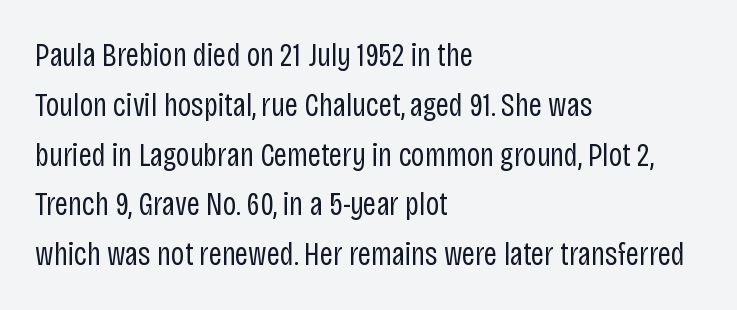
{"serif": "no", "italic": "no", "bold": "no", "weight": "regular", "width": "condensed", "stroke_contrast": "low", "x_height": "large", "monospaced": "no", "underline": "no", "align": "left", "line_spacing": "normal", "line_spacing_ratio": 1.51, "letter_spacing": "normal", "letter_spacing_em": 0.0, "glyph_px": 33}
